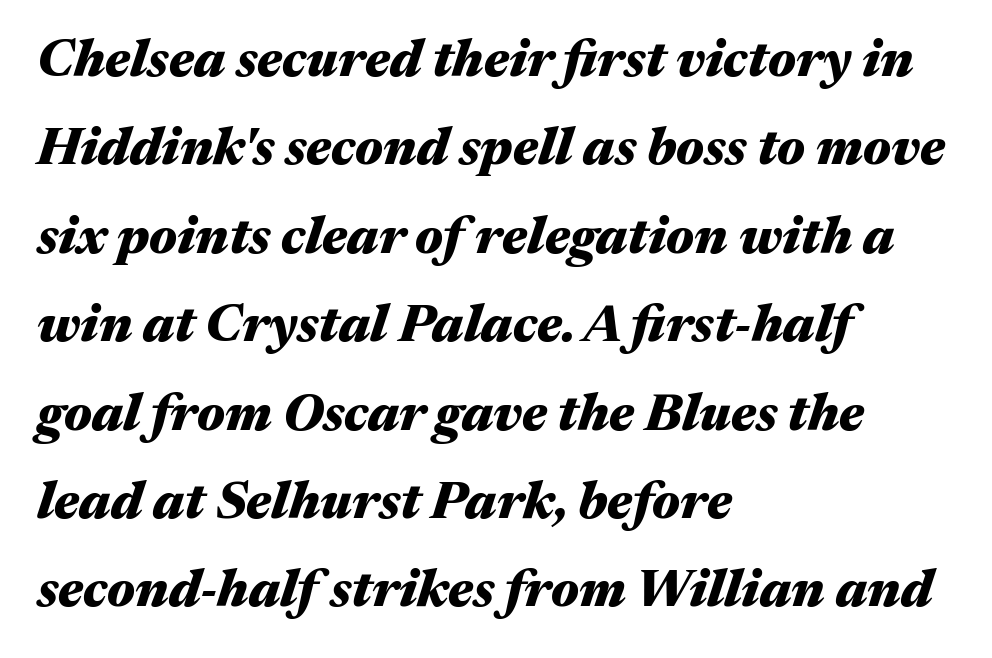
Q: Is the text bold? A: Yes.
Q: Is the text italic (slanted)? A: Yes, it leans right by about 17 degrees.
Q: Is the text underlined? A: No.
Q: How is the paragraph aligned? A: Left-aligned.
Q: Is the spacing between letters normal or unusually wide? A: Normal.
Q: Is the spacing between lines tight, normal or loose? A: Normal.
Q: Width (condensed, normal, or wide)? A: Wide.
Q: Stroke contrast? A: Medium.
Q: x-height? A: Medium.
Q: Monospaced? A: No.
